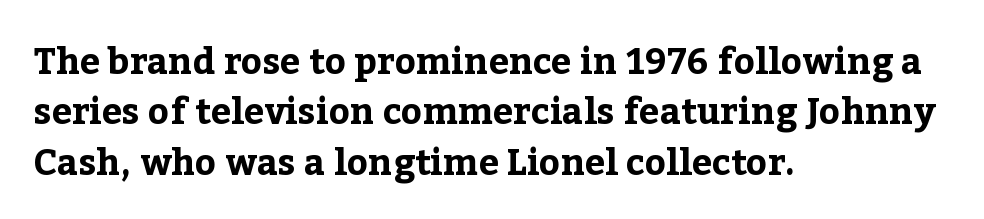
Q: Is the text bold? A: Yes.
Q: Is the text italic (slanted)? A: No, it is upright.
Q: Is the typeface a serif or a sans-serif typeface? A: Serif.
Q: Is the text underlined? A: No.
Q: How is the paragraph aligned? A: Left-aligned.
Q: Is the spacing between letters normal or unusually wide? A: Normal.
Q: Is the spacing between lines tight, normal or loose? A: Normal.
Q: Width (condensed, normal, or wide)? A: Normal.
Q: Stroke contrast? A: Low.
Q: x-height? A: Medium.
Q: Monospaced? A: No.
